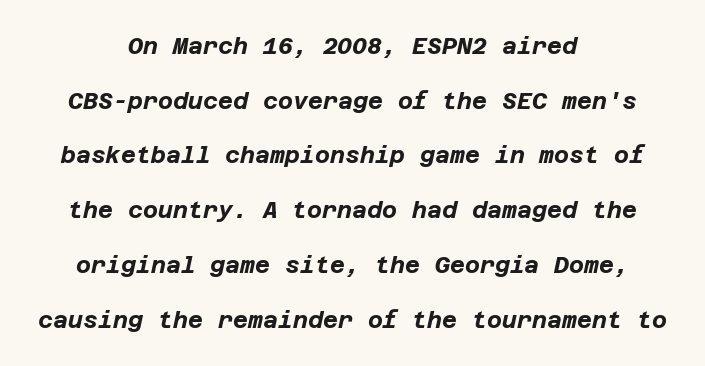
The image shows 23 px bold type, italic (leaning right); set centered, loose line spacing (2.38x), normal letter spacing, not underlined.
